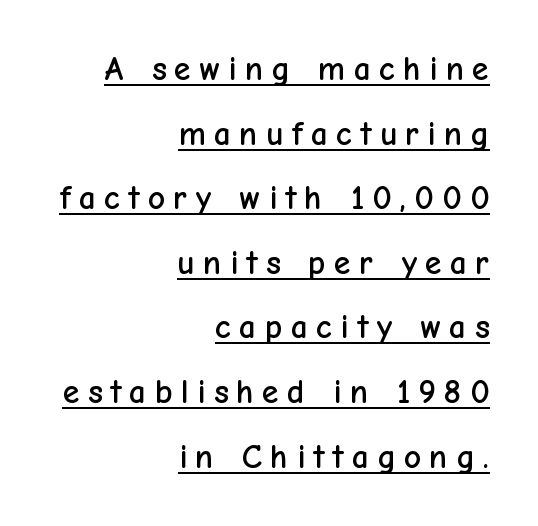
Q: Is the text italic (slanted)? A: No, it is upright.
Q: Is the typeface a serif or a sans-serif typeface? A: Sans-serif.
Q: Is the text underlined? A: Yes.
Q: How is the paragraph aligned? A: Right-aligned.
Q: Is the spacing between letters normal or unusually wide? A: Unusually wide.
Q: Is the spacing between lines tight, normal or loose? A: Loose.
Q: Width (condensed, normal, or wide)? A: Normal.
Q: Stroke contrast? A: Low.
Q: x-height? A: Medium.
Q: Monospaced? A: No.
